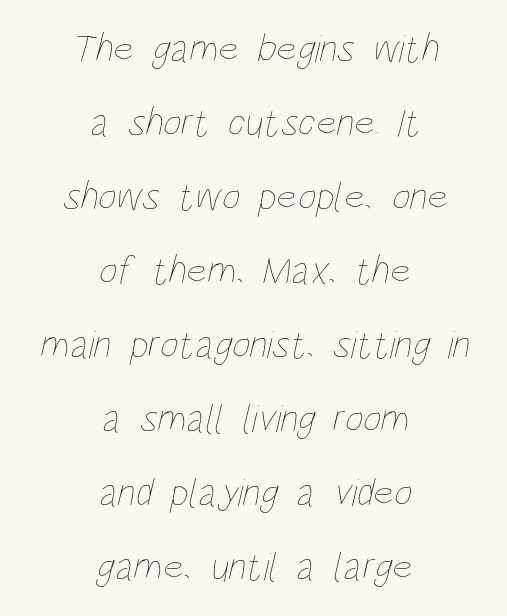
The image shows 40 px thin, condensed type; set centered, line spacing 1.85x, normal letter spacing, not underlined; low stroke contrast and a large x-height.
